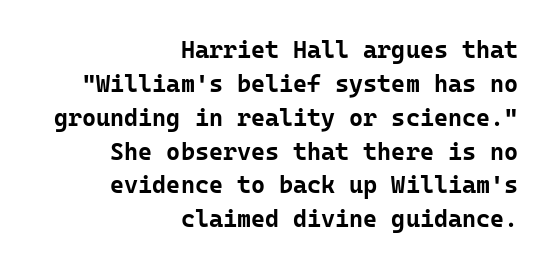
{"italic": "no", "bold": "yes", "underline": "no", "align": "right", "line_spacing": "normal", "line_spacing_ratio": 1.41, "letter_spacing": "normal", "letter_spacing_em": 0.0, "glyph_px": 24}
